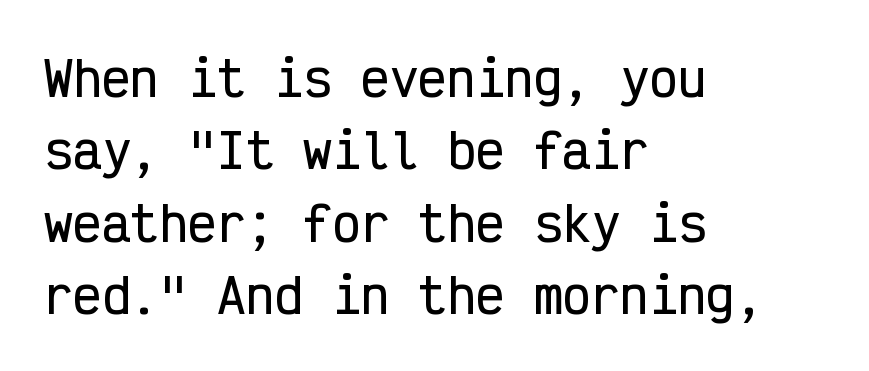
Nobody touched the tracking dial on this one. Underline: absent. The designer left line spacing at the default. If you drew a ruler down the left edge, every line would touch it. A typesetter would call this monospace, since all characters share one set width. Ascenders rise straight up at ninety degrees.
